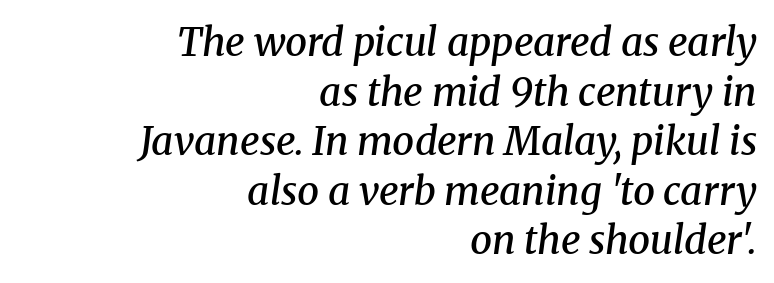
These lines are rendered in a variable-pitch font. Slanted lettering throughout. A clean baseline with only descenders dipping below it. What stands out about the letter spacing? Nothing — it is the standard amount. Type style note: has serifs.
